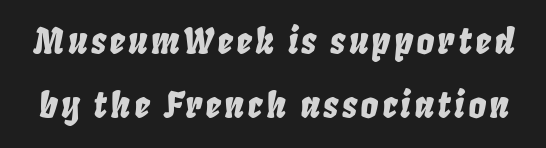
{"italic": "yes", "lean": "right", "slant_degrees": 8, "width": "condensed", "stroke_contrast": "low", "x_height": "large", "monospaced": "no", "underline": "no", "line_spacing_ratio": 1.84, "glyph_px": 35}
